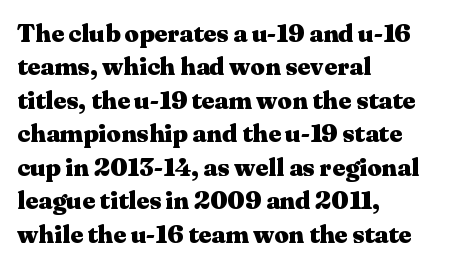
{"italic": "no", "bold": "yes", "underline": "no", "align": "left", "line_spacing": "normal", "line_spacing_ratio": 1.34, "letter_spacing": "normal", "letter_spacing_em": 0.0, "glyph_px": 25}
